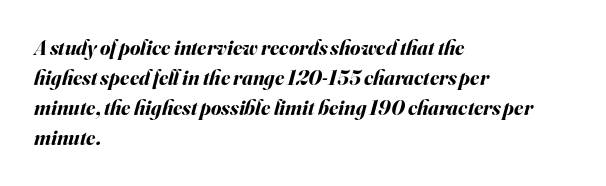
{"italic": "yes", "lean": "right", "slant_degrees": 16, "bold": "yes", "underline": "no", "align": "left", "line_spacing": "normal", "line_spacing_ratio": 1.43, "letter_spacing": "normal", "letter_spacing_em": 0.0, "glyph_px": 21}
